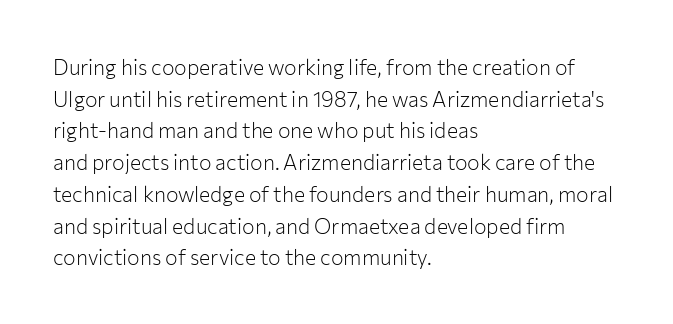
Style check: upright. Leftover space on each line is placed entirely after the last word. The rows are spaced the way most documents space them. The font is comparable to plain body text, perhaps lighter. Honestly, there is no underline to notice here at all. Nobody touched the tracking dial on this one.
